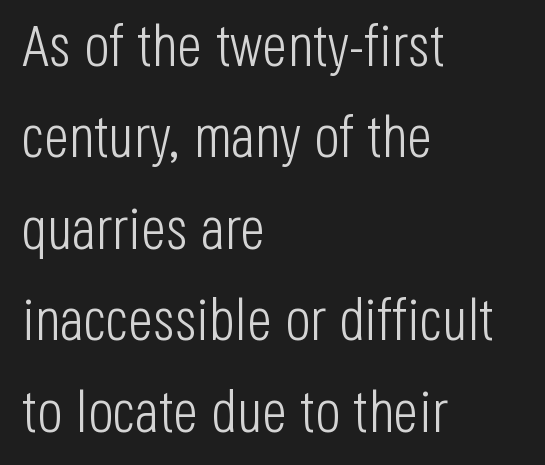
If you measured baseline to baseline, you'd find a middling distance. The designer went with a sans here, leaving each stem footless. Unmarked baselines from the first word to the last. The weight would be labelled regular, book, light, or lighter still.
